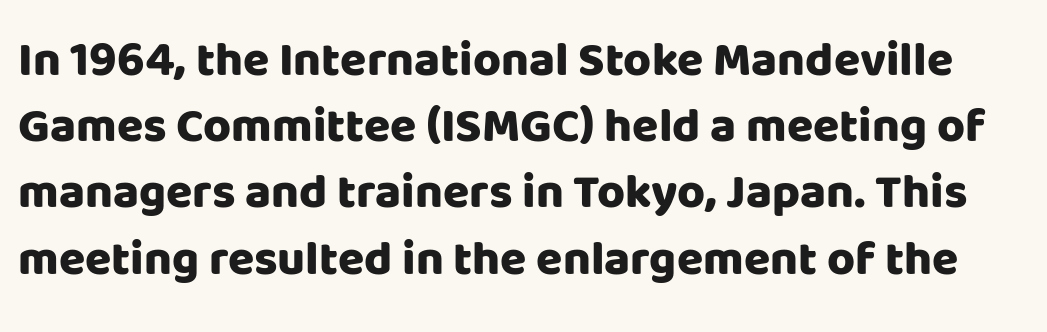
The image shows 48 px heavy sans-serif type, upright; set normal line spacing (1.38x), normal letter spacing, not underlined; low stroke contrast and a large x-height.
